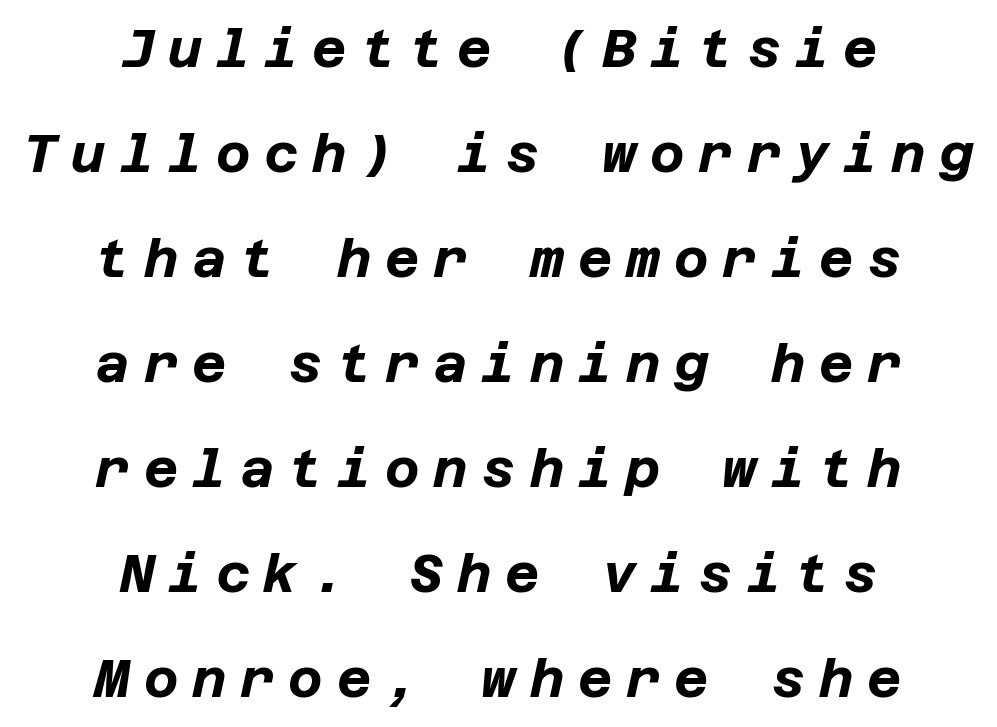
The image shows 53 px bold type, italic (leaning right); set centered, loose line spacing (1.98x), unusually wide letter spacing (+0.26 em), not underlined; low stroke contrast and a large x-height.
